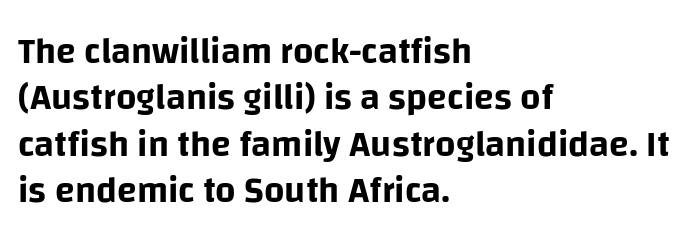
{"serif": "no", "italic": "no", "width": "normal", "stroke_contrast": "low", "x_height": "large", "monospaced": "no", "underline": "no", "align": "left", "line_spacing": "normal", "line_spacing_ratio": 1.29, "letter_spacing": "normal", "letter_spacing_em": 0.0, "glyph_px": 36}
